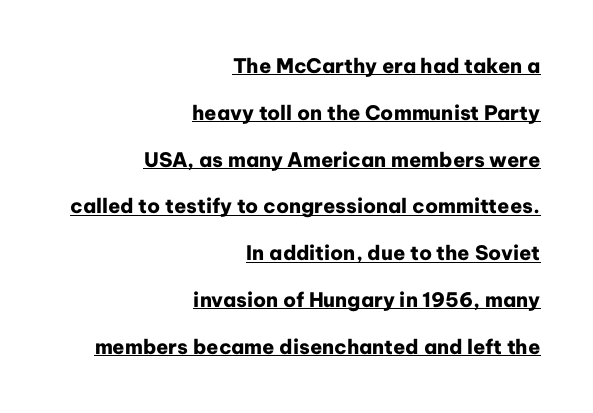
Q: Is the text bold? A: Yes.
Q: Is the text italic (slanted)? A: No, it is upright.
Q: Is the text underlined? A: Yes.
Q: How is the paragraph aligned? A: Right-aligned.
Q: Is the spacing between letters normal or unusually wide? A: Normal.
Q: Is the spacing between lines tight, normal or loose? A: Loose.
